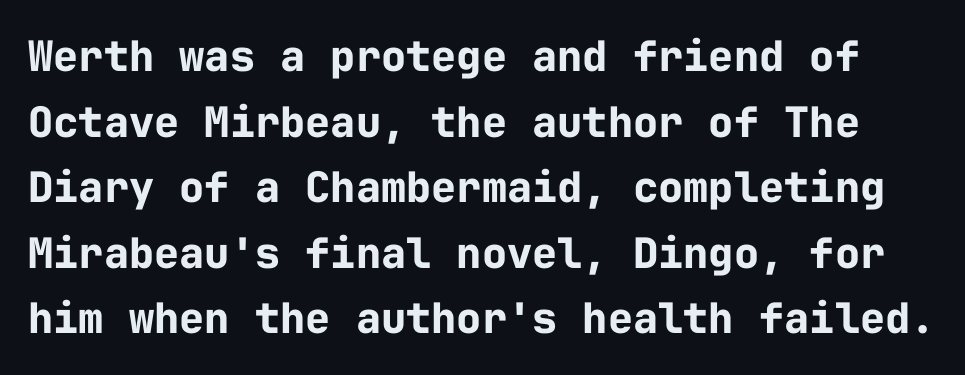
{"serif": "no", "italic": "no", "bold": "yes", "weight": "bold", "width": "normal", "stroke_contrast": "low", "x_height": "medium", "monospaced": "yes", "underline": "no", "line_spacing": "normal", "line_spacing_ratio": 1.56, "letter_spacing": "normal", "letter_spacing_em": 0.0, "glyph_px": 42}
